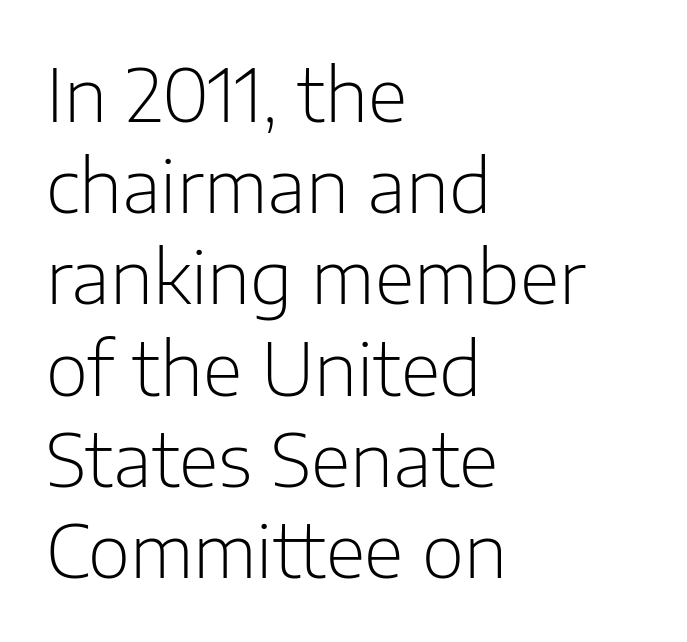
{"serif": "no", "italic": "no", "bold": "no", "weight": "light", "width": "normal", "stroke_contrast": "low", "x_height": "medium", "monospaced": "no", "underline": "no", "align": "left", "line_spacing": "normal", "line_spacing_ratio": 1.25, "letter_spacing": "normal", "letter_spacing_em": 0.0, "glyph_px": 73}
